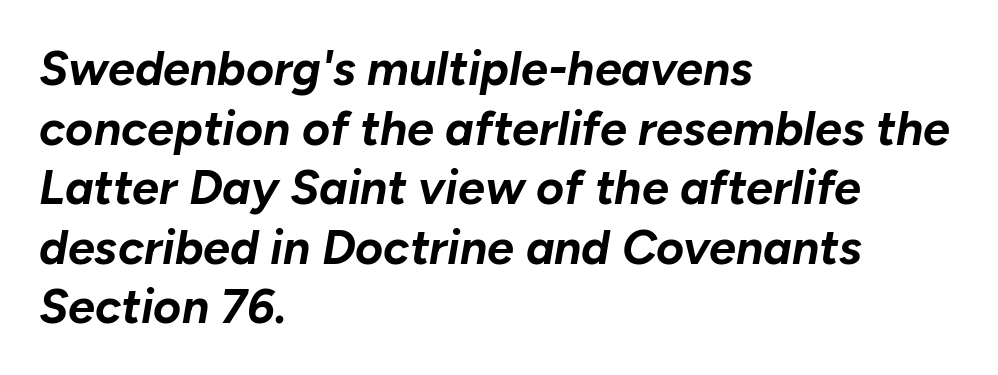
{"italic": "yes", "lean": "right", "slant_degrees": 10, "bold": "yes", "weight": "bold", "width": "normal", "stroke_contrast": "low", "x_height": "medium", "monospaced": "no", "underline": "no", "align": "left", "line_spacing_ratio": 1.24, "letter_spacing": "normal", "letter_spacing_em": 0.0, "glyph_px": 48}
